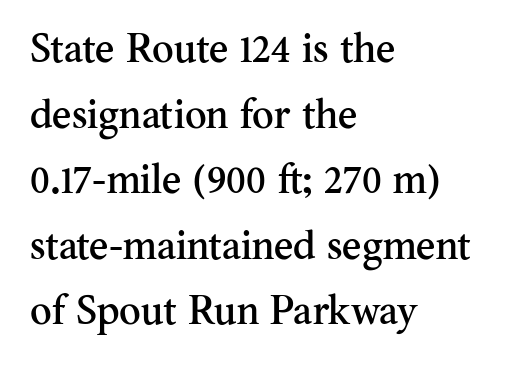
{"serif": "yes", "italic": "no", "width": "normal", "stroke_contrast": "medium", "x_height": "small", "monospaced": "no", "underline": "no", "align": "left", "line_spacing": "normal", "line_spacing_ratio": 1.6, "letter_spacing": "normal", "letter_spacing_em": 0.0, "glyph_px": 41}
